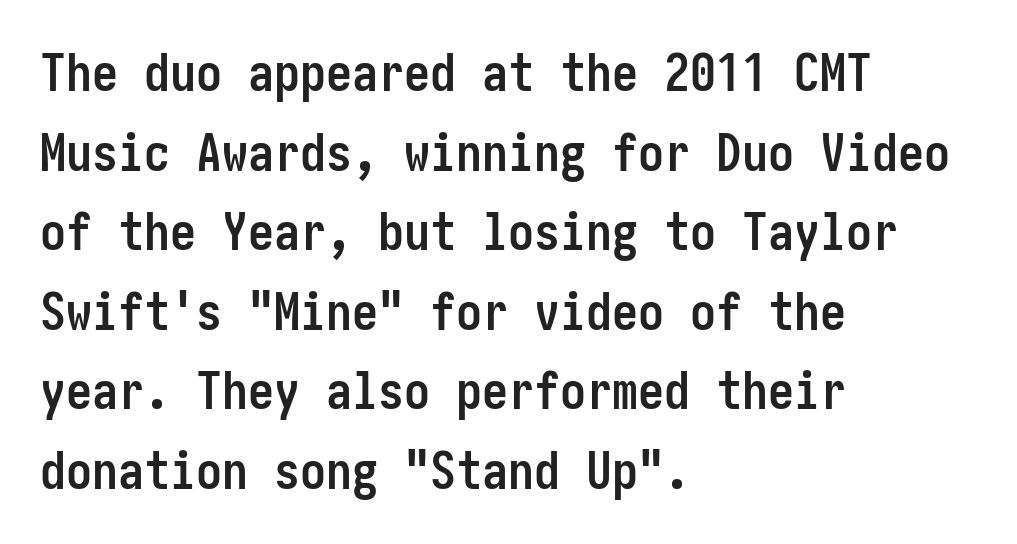
Q: Is the text bold? A: Yes.
Q: Is the text italic (slanted)? A: No, it is upright.
Q: Is the typeface a serif or a sans-serif typeface? A: Sans-serif.
Q: Is the text underlined? A: No.
Q: How is the paragraph aligned? A: Left-aligned.
Q: Is the spacing between letters normal or unusually wide? A: Normal.
Q: Is the spacing between lines tight, normal or loose? A: Normal.
Q: Width (condensed, normal, or wide)? A: Condensed.
Q: Stroke contrast? A: Low.
Q: x-height? A: Medium.
